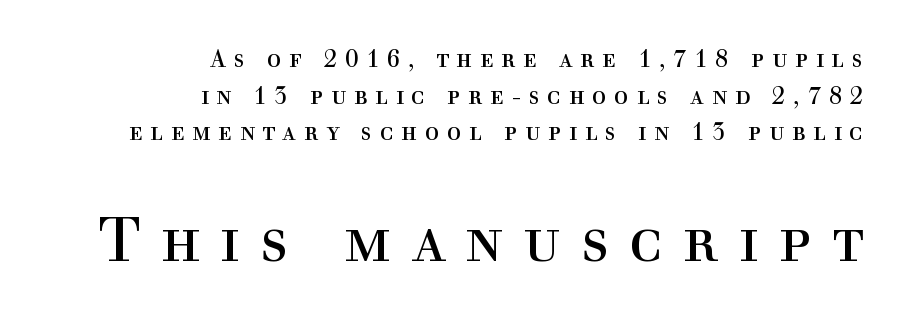
{"serif": "yes", "italic": "no", "bold": "no", "weight": "regular", "width": "normal", "x_height": "medium", "monospaced": "no", "underline": "no", "align": "right", "line_spacing": "normal", "line_spacing_ratio": 1.53, "letter_spacing": "wide", "letter_spacing_em": 0.32, "larger_block": "second", "size_ratio": 2.54, "glyph_px": 61}
